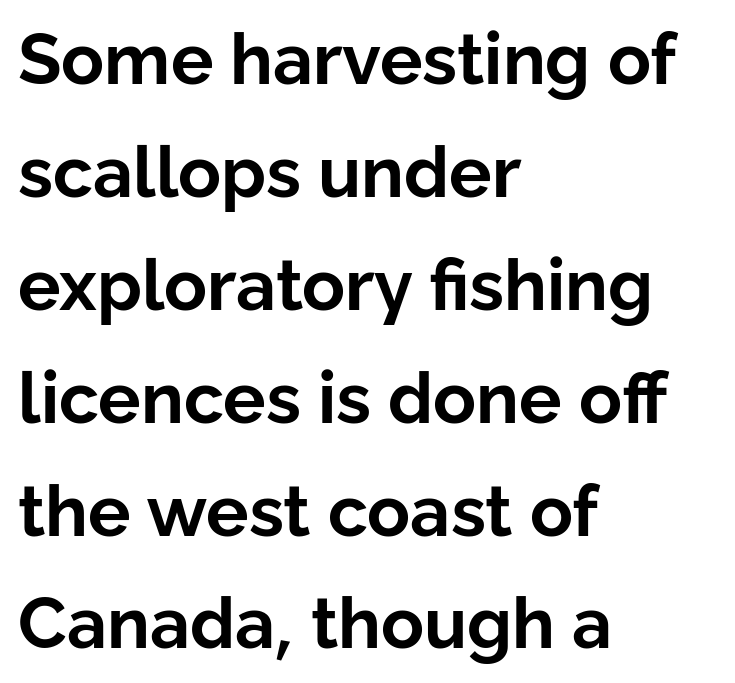
The image shows 71 px bold sans-serif type, upright; set left-aligned, normal line spacing (1.59x), normal letter spacing, not underlined; low stroke contrast and a medium x-height.
